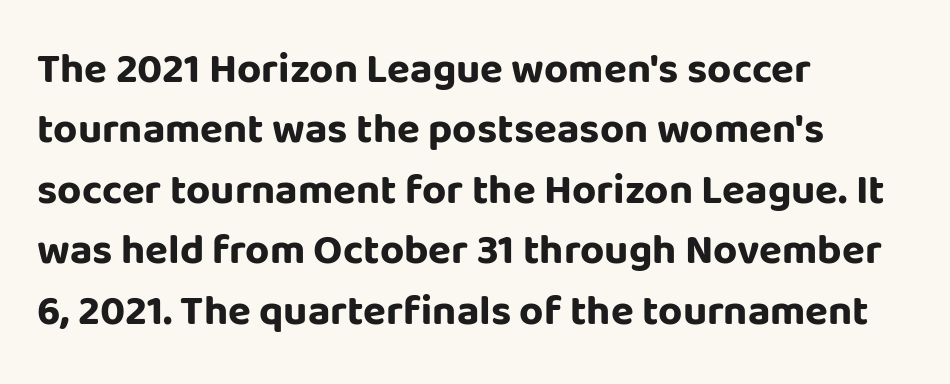
The vertical gap from one line to the next is medium. Visually the block forms a straight wall on the left and a jagged coastline on the right. Descender tails drop into unmarked territory. The face used here is proportionally spaced, like ordinary book or web type. Typesetter's note: full bold, strokes at maximum text heaviness.
